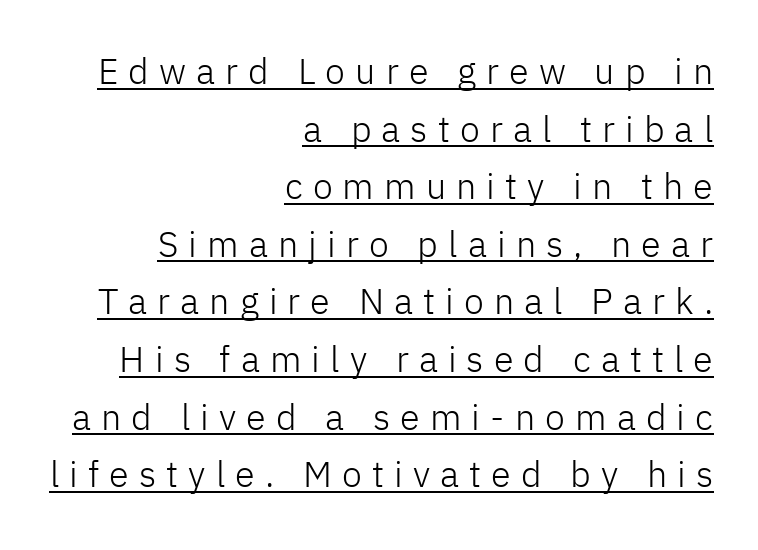
The image shows 36 px light sans-serif type, upright; set right-aligned, normal line spacing (1.6x), unusually wide letter spacing (+0.28 em), underlined; low stroke contrast and a medium x-height.
